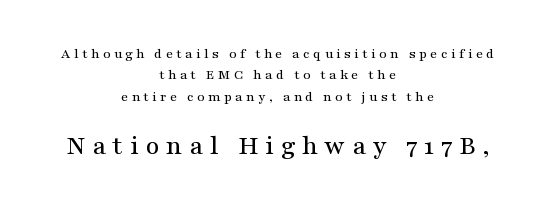
Q: Is the text italic (slanted)? A: No, it is upright.
Q: Is the text underlined? A: No.
Q: How is the paragraph aligned? A: Centered.
Q: Is the spacing between letters normal or unusually wide? A: Unusually wide.
Q: Is the spacing between lines tight, normal or loose? A: Normal.
Q: Which block of text is set in a larger size, the first (top) or the second (bottom)? A: The second (bottom) one.
